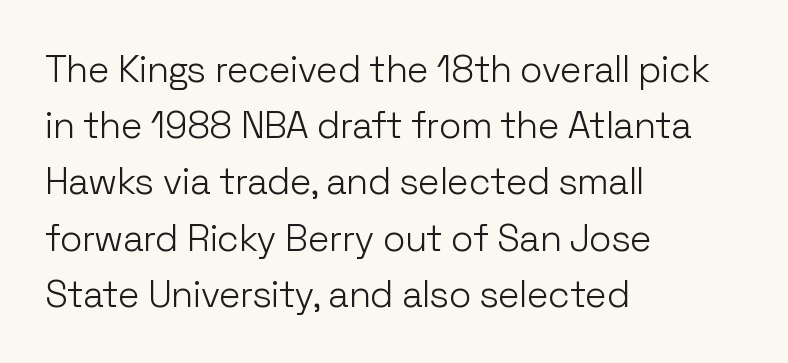
The image shows 37 px light sans-serif type, upright; set left-aligned, normal line spacing (1.52x), normal letter spacing, not underlined; low stroke contrast and a medium x-height.
